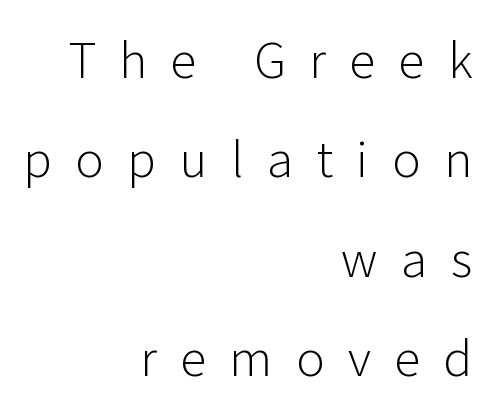
{"serif": "no", "italic": "no", "bold": "no", "weight": "light", "width": "normal", "stroke_contrast": "low", "x_height": "medium", "monospaced": "no", "underline": "no", "align": "right", "line_spacing": "loose", "line_spacing_ratio": 2.07, "letter_spacing": "wide", "letter_spacing_em": 0.49, "glyph_px": 48}
